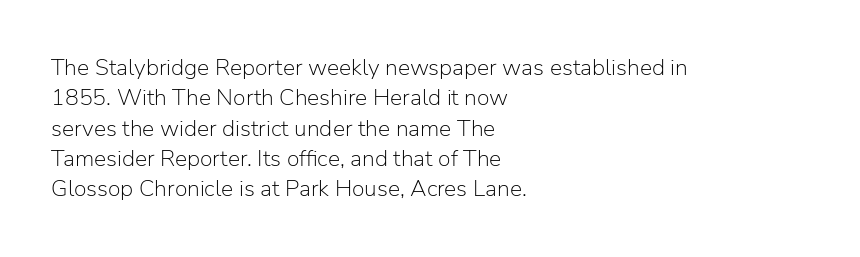
The space directly below the letters is spotless. Caption: standard tracking, unaltered. Vertically, the passage feels balanced, rows spaced as you'd expect. Does the lettering tilt? It doesn't — this is upright.
